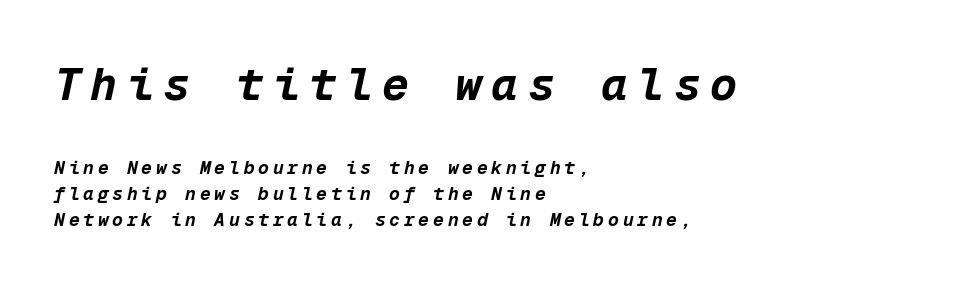
Does the copy run flush right? No — it runs flush left. A normal amount of white space separates one row of letters from the next. Words appear elongated and porous because spacing is wide. These lines were composed using italics.
